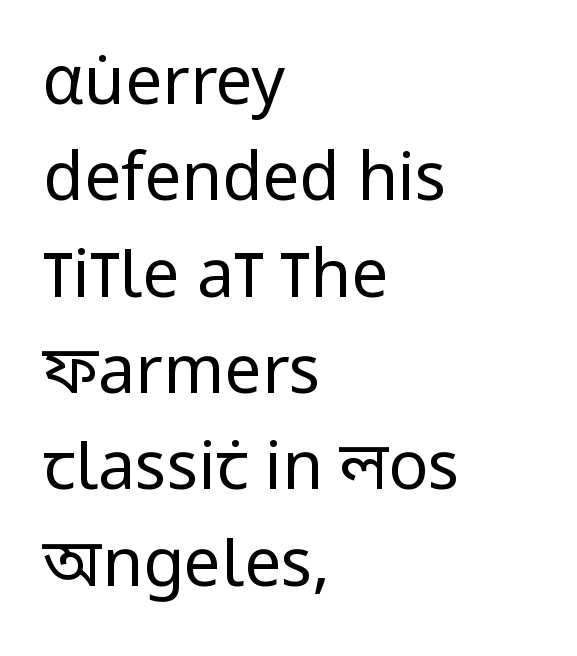
Compared with a centered layout, this one pins lines to the left instead. Nobody drew a line under any word here. Varying glyph widths throughout — classic text-font behaviour. The letters stand upright; this is a roman face. No extra tracking has been applied to these lines. The typeface chosen for these lines omits serifs.
